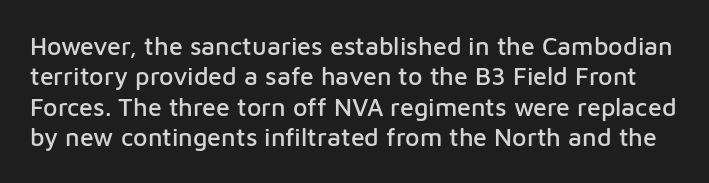
{"italic": "no", "underline": "no", "line_spacing_ratio": 1.22, "letter_spacing": "normal", "letter_spacing_em": 0.0, "glyph_px": 25}
